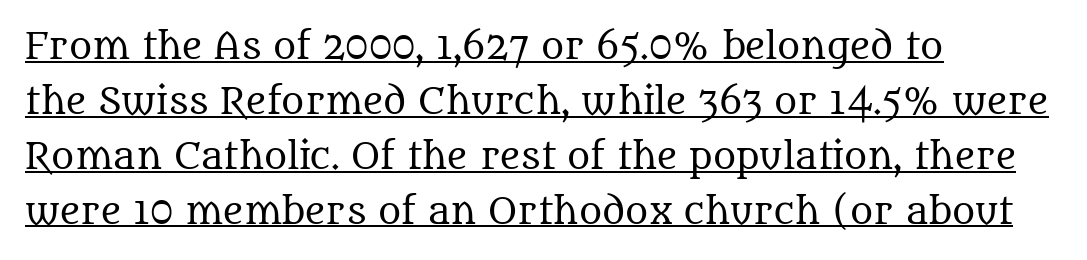
The image shows 35 px regular-weight serif type, upright; set left-aligned, normal line spacing (1.57x), normal letter spacing, underlined; medium stroke contrast and a large x-height.
